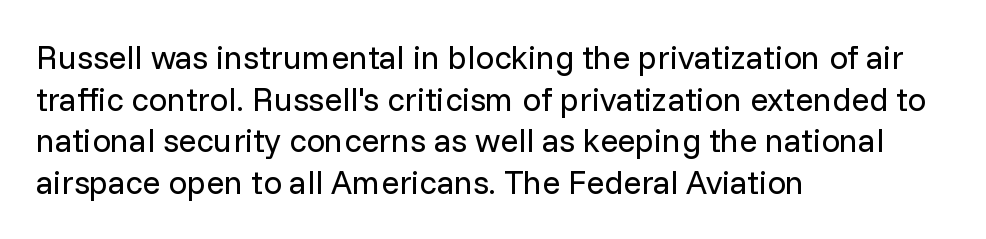
The weight would be labelled regular, book, light, or lighter still. These lines keep a tight, regular rhythm from letter to letter. The rendering uses natural spacing where letterforms have individual widths. A bare baseline throughout the passage. The typesetter chose a ragged-right arrangement here. The font's upright variant was chosen for this text.
